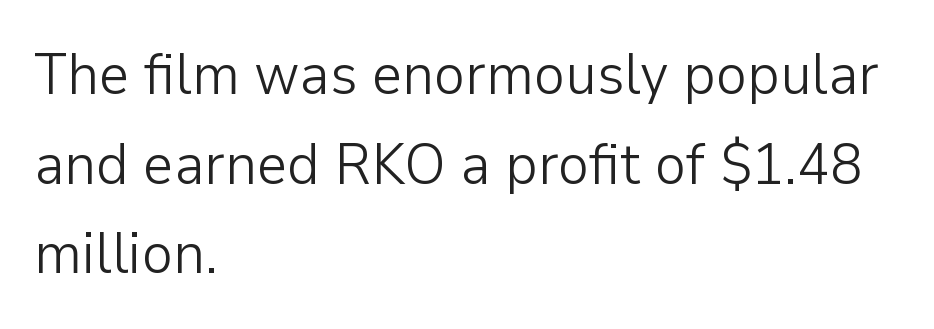
Q: Is the text bold? A: No.
Q: Is the text italic (slanted)? A: No, it is upright.
Q: Is the typeface a serif or a sans-serif typeface? A: Sans-serif.
Q: Is the text underlined? A: No.
Q: How is the paragraph aligned? A: Left-aligned.
Q: Is the spacing between letters normal or unusually wide? A: Normal.
Q: Is the spacing between lines tight, normal or loose? A: Normal.
Q: Width (condensed, normal, or wide)? A: Normal.
Q: Stroke contrast? A: Low.
Q: x-height? A: Medium.
Q: Monospaced? A: No.
